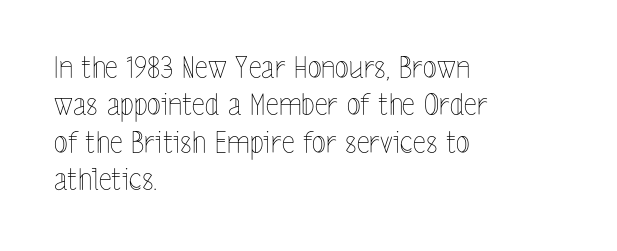
Vertically, the passage feels balanced, rows spaced as you'd expect. Note the varied advance widths — an 'i' is clearly narrower than an 'm'. The typesetter chose a ragged-right arrangement here. Posture: vertical.
